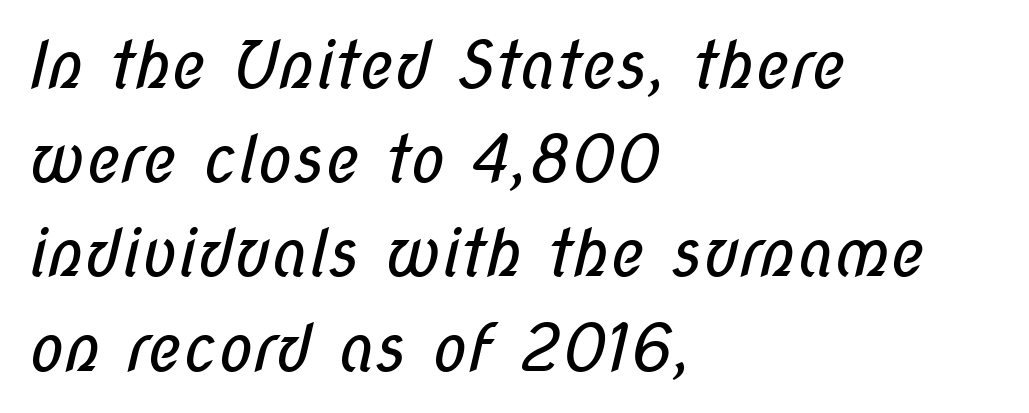
The image shows 65 px regular-weight, condensed sans-serif type; set left-aligned, normal line spacing (1.45x), normal letter spacing, not underlined; low stroke contrast and a medium x-height.
